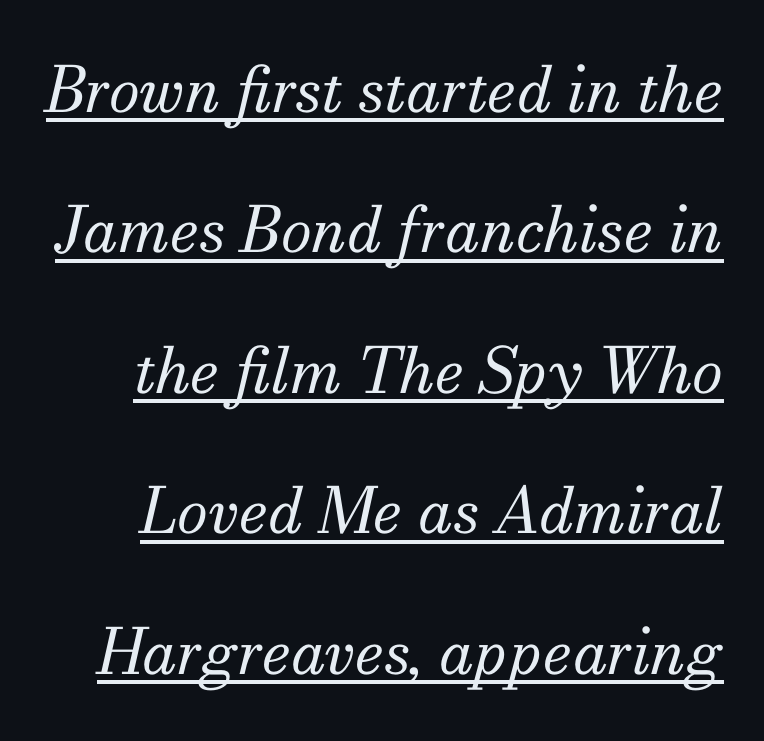
The letterforms sit at book weight or below. Posture: slanted. Observe the serifs anchoring each vertical stroke in this sample. The gaps between neighbouring characters are ordinary and unremarkable.
